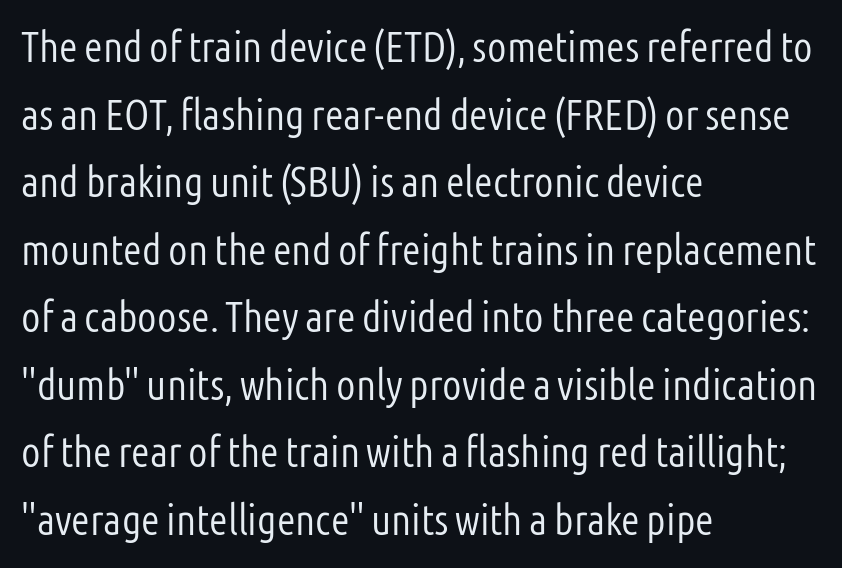
{"serif": "no", "italic": "no", "bold": "no", "weight": "light", "width": "condensed", "stroke_contrast": "low", "x_height": "medium", "monospaced": "no", "underline": "no", "align": "left", "line_spacing": "normal", "line_spacing_ratio": 1.57, "letter_spacing": "normal", "letter_spacing_em": 0.0, "glyph_px": 43}
